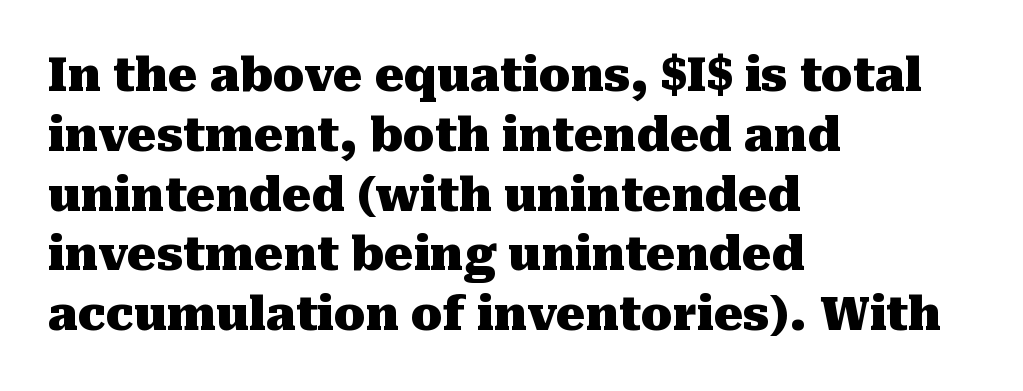
The image shows 46 px heavy serif type, upright; set left-aligned, normal line spacing (1.3x), normal letter spacing, not underlined; medium stroke contrast and a medium x-height.
